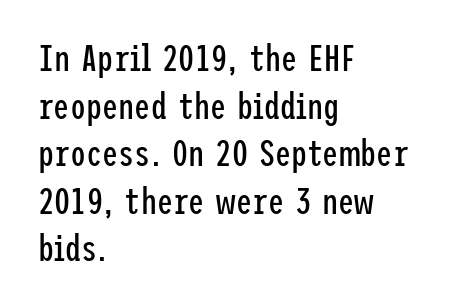
{"serif": "no", "italic": "no", "bold": "no", "weight": "regular", "width": "condensed", "stroke_contrast": "low", "x_height": "medium", "underline": "no", "align": "left", "line_spacing": "normal", "line_spacing_ratio": 1.32, "letter_spacing": "normal", "letter_spacing_em": 0.0, "glyph_px": 36}
